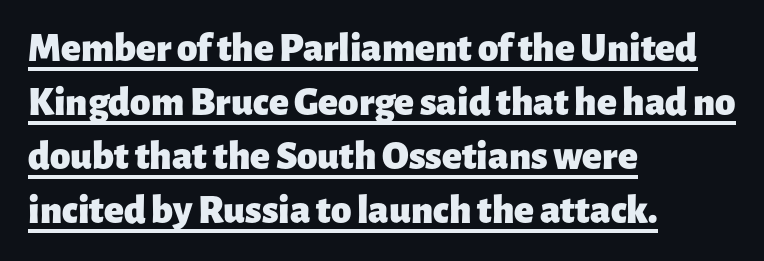
{"serif": "no", "italic": "no", "bold": "yes", "weight": "heavy", "width": "normal", "stroke_contrast": "low", "x_height": "medium", "monospaced": "no", "underline": "yes", "align": "left", "line_spacing": "normal", "line_spacing_ratio": 1.32, "letter_spacing": "normal", "letter_spacing_em": 0.0, "glyph_px": 41}
